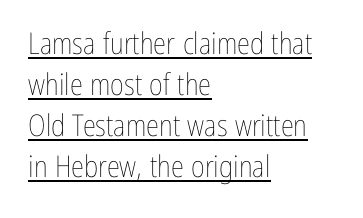
Students, observe: this is what conventionally led text looks like. Do the letters lean? They stand straight. Caption: multi-line text, flush left, ragged right. The face used here is proportionally spaced, like ordinary book or web type.
